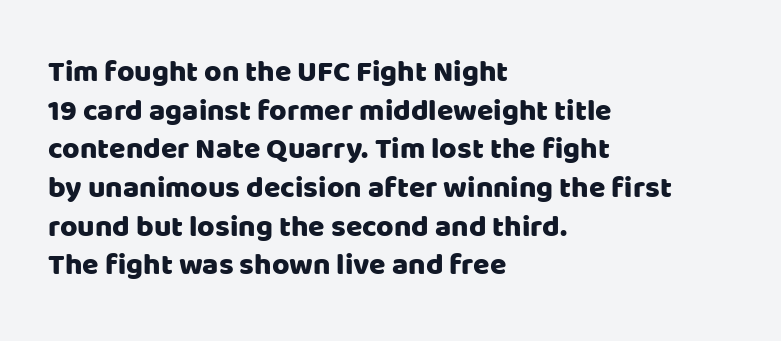
Decoration check: the copy has no underline. Tracking value appears to be zero — textbook default spacing. Designer's note — italics off, roman on. The passage shown is typeset with a sans-serif family. The face used here is proportionally spaced, like ordinary book or web type. Compared with a centered layout, this one pins lines to the left instead.
